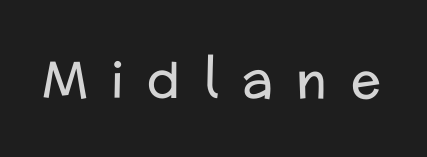
The image shows 50 px regular-weight sans-serif type, upright; set unusually wide letter spacing (+0.47 em), not underlined; low stroke contrast and a medium x-height.
